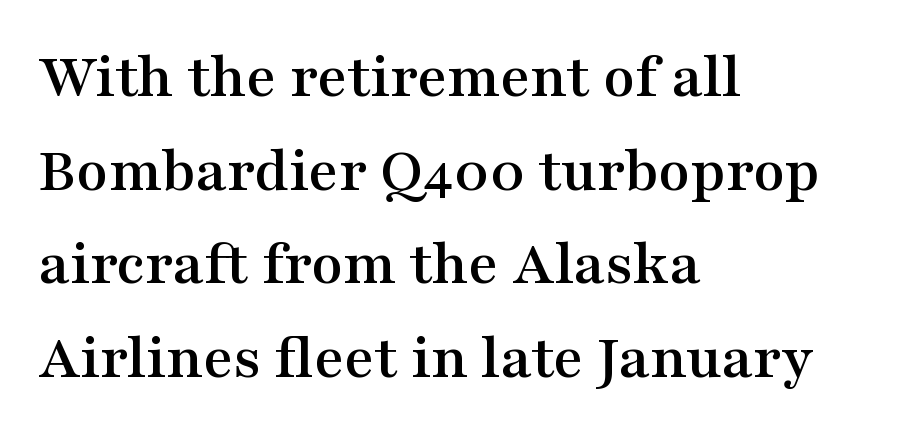
The image shows 65 px wide serif type, upright; set left-aligned, normal line spacing (1.44x), normal letter spacing, not underlined; medium stroke contrast and a medium x-height.
